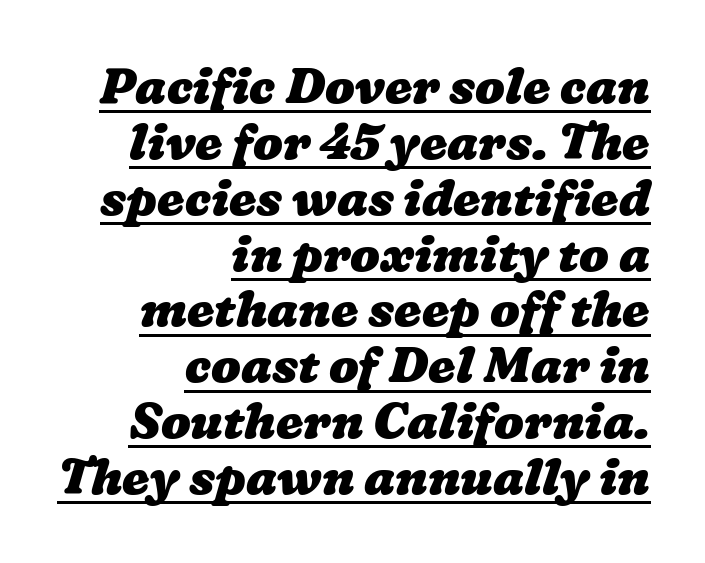
The image shows 49 px heavy, wide type; set right-aligned, tight line spacing (1.14x), normal letter spacing, underlined; low stroke contrast and a medium x-height.
